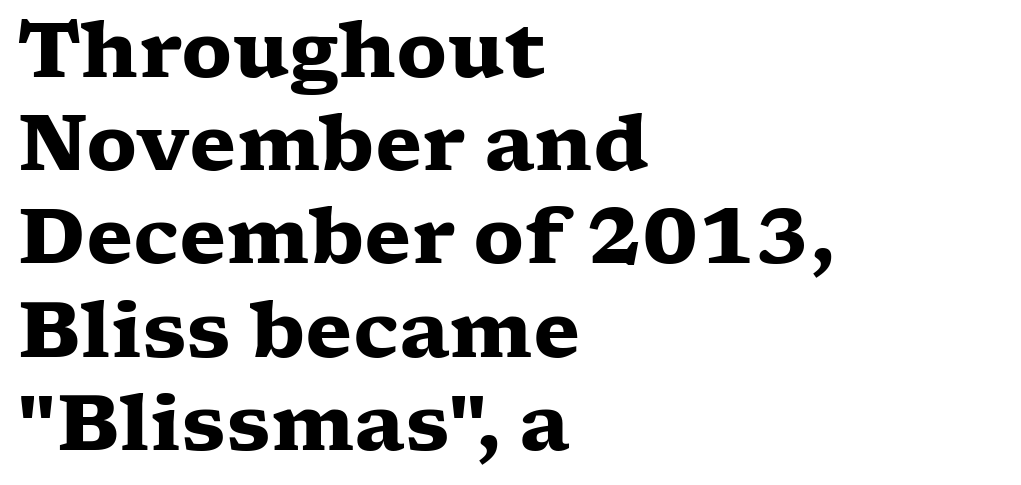
These lines are rendered in a variable-pitch font. The words here are not underlined. This is roman type, the default non-slanted kind. Stroke terminals: seriffed.
